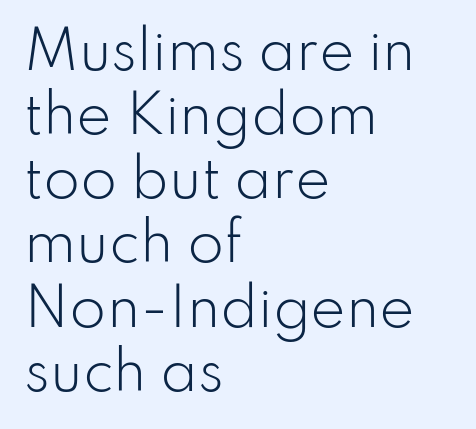
A light-to-regular cut is what we see here. Short note: letters normally spaced. Nope, not italic — everything's standing straight. Is this a sans? Yes — the strokes have no serifs. Here the designer chose a conventional face with non-uniform glyph widths. Quick note: underline off.
